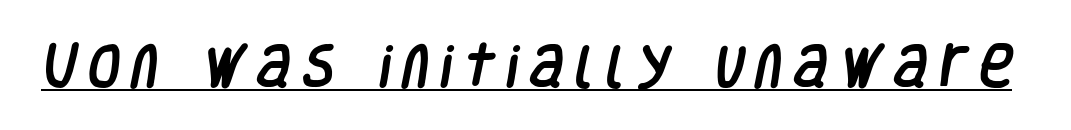
{"serif": "no", "width": "condensed", "stroke_contrast": "low", "x_height": "large", "monospaced": "no", "underline": "yes", "letter_spacing": "wide", "letter_spacing_em": 0.25, "glyph_px": 47}
